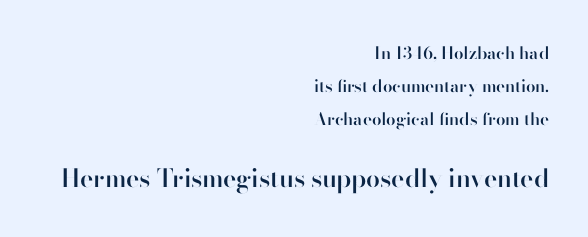
Q: Is the text bold? A: Semi-bold.
Q: Is the text italic (slanted)? A: No, it is upright.
Q: Is the text underlined? A: No.
Q: How is the paragraph aligned? A: Right-aligned.
Q: Is the spacing between letters normal or unusually wide? A: Normal.
Q: Is the spacing between lines tight, normal or loose? A: Loose.
Q: Which block of text is set in a larger size, the first (top) or the second (bottom)? A: The second (bottom) one.
